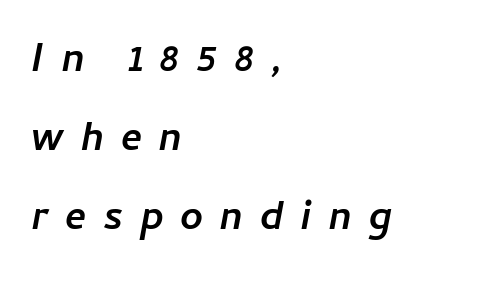
{"italic": "yes", "lean": "right", "slant_degrees": 11, "bold": "yes", "weight": "semibold", "width": "normal", "stroke_contrast": "low", "x_height": "medium", "monospaced": "no", "underline": "no", "align": "left", "line_spacing": "loose", "line_spacing_ratio": 1.97, "letter_spacing": "wide", "letter_spacing_em": 0.41, "glyph_px": 40}
